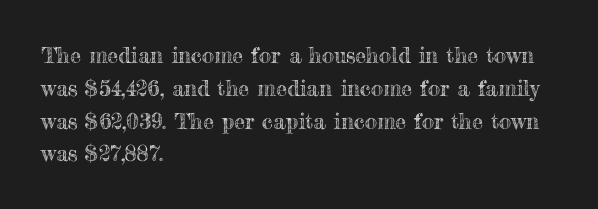
The specimen omits any rule beneath the text block's lines. Is the letter spacing exaggerated? No — it looks like the ordinary default. The typography opts for an upright posture over an oblique one. The rag falls on the right side of this text block. Baseline-to-baseline distance is the conventional proportion of letter height.
